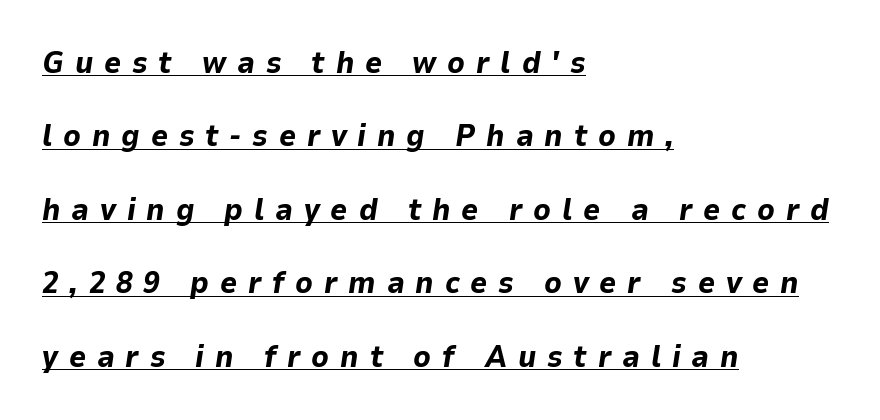
{"italic": "yes", "lean": "right", "slant_degrees": 9, "bold": "yes", "weight": "bold", "width": "normal", "stroke_contrast": "low", "x_height": "medium", "monospaced": "no", "underline": "yes", "align": "left", "line_spacing": "loose", "line_spacing_ratio": 2.45, "letter_spacing": "wide", "letter_spacing_em": 0.36, "glyph_px": 30}
